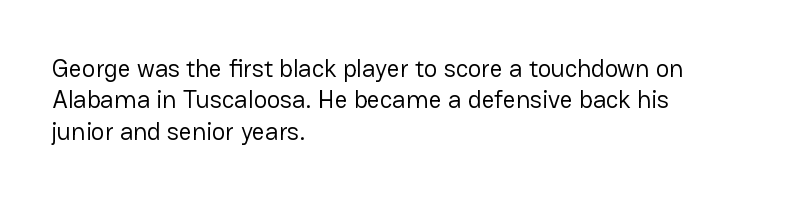
The image shows 25 px text type, upright; set left-aligned, normal line spacing (1.26x), normal letter spacing, not underlined.
